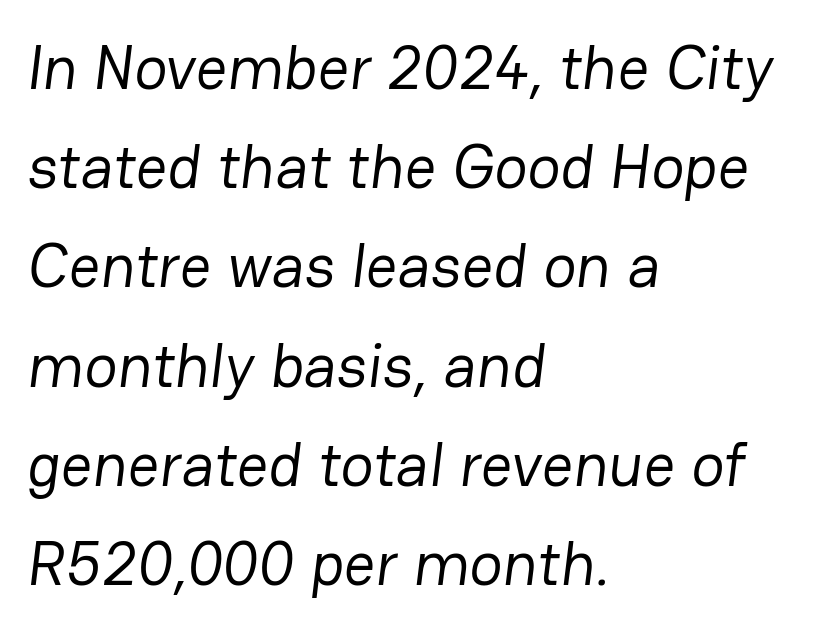
Glance below the letters and you will spot only blank space. You can tell from the bare stems that sans-serif type was used. Does the copy run flush right? No — it runs flush left. The face used here is proportionally spaced, like ordinary book or web type. Stem width sits at or under what a default text font uses. Default kerning and tracking; the words read as compact shapes.
